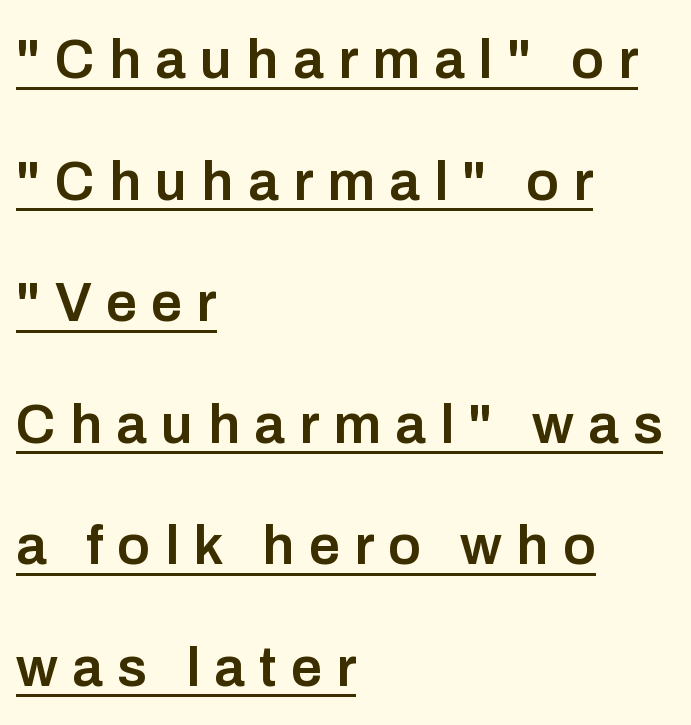
The image shows 55 px semibold sans-serif type, upright; set left-aligned, loose line spacing (2.21x), unusually wide letter spacing (+0.26 em), underlined; low stroke contrast and a medium x-height.
